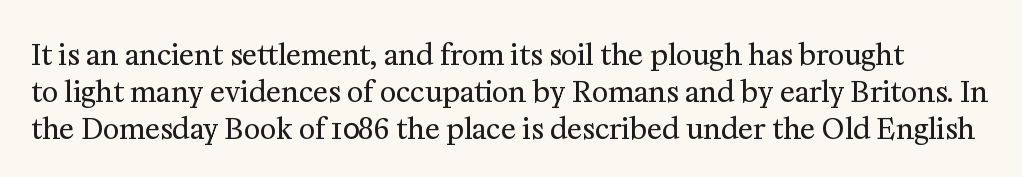
The image shows 28 px regular-weight serif type, upright; set normal line spacing (1.33x), normal letter spacing, not underlined; medium stroke contrast and a medium x-height.
